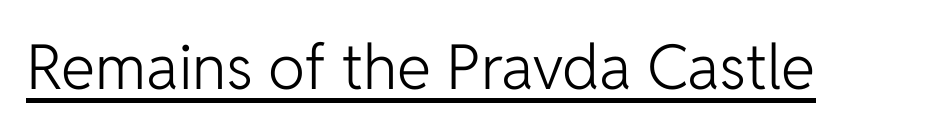
Q: Is the text bold? A: No.
Q: Is the text italic (slanted)? A: No, it is upright.
Q: Is the typeface a serif or a sans-serif typeface? A: Sans-serif.
Q: Is the text underlined? A: Yes.
Q: Is the spacing between letters normal or unusually wide? A: Normal.
Q: Width (condensed, normal, or wide)? A: Normal.
Q: Stroke contrast? A: Low.
Q: x-height? A: Medium.
Q: Monospaced? A: No.
